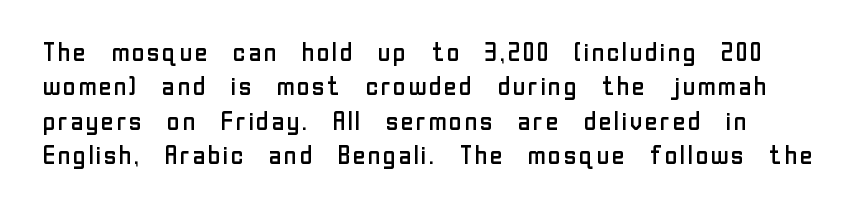
The space beneath each line is pristine and unruled. The cut favours lightness, reaching ordinary text weight at its darkest. These lines were composed using upright roman letters. Horizontal bands of white between lines are of average thickness. The letters sit at their default tracking, neither squeezed nor spread.
